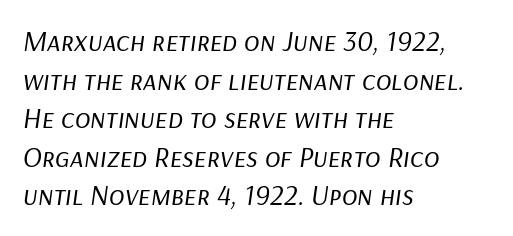
{"italic": "yes", "lean": "right", "slant_degrees": 9, "bold": "no", "weight": "regular", "width": "normal", "stroke_contrast": "low", "x_height": "medium", "monospaced": "no", "underline": "no", "align": "left", "line_spacing": "normal", "line_spacing_ratio": 1.33, "letter_spacing": "normal", "letter_spacing_em": 0.0, "glyph_px": 29}
